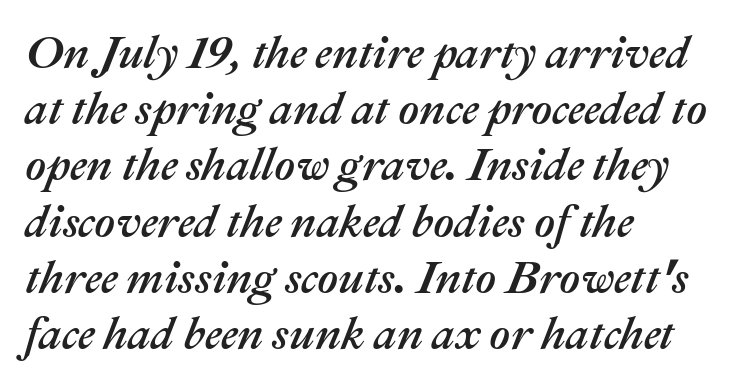
{"italic": "yes", "lean": "right", "slant_degrees": 22, "width": "normal", "stroke_contrast": "medium", "x_height": "medium", "monospaced": "no", "underline": "no", "align": "left", "line_spacing": "normal", "line_spacing_ratio": 1.25, "letter_spacing": "normal", "letter_spacing_em": 0.0, "glyph_px": 45}
